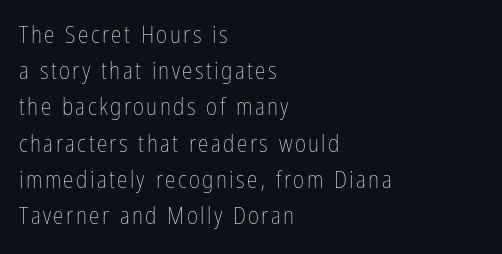
Q: Is the text bold? A: No.
Q: Is the text italic (slanted)? A: No, it is upright.
Q: Is the text underlined? A: No.
Q: How is the paragraph aligned? A: Left-aligned.
Q: Is the spacing between lines tight, normal or loose? A: Normal.
